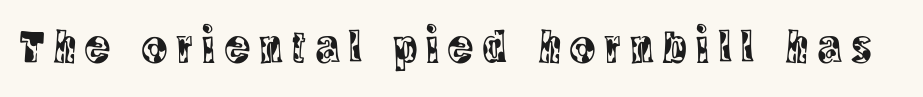
The image shows 47 px condensed serif type, upright; set unusually wide letter spacing (+0.21 em), not underlined; a large x-height.
